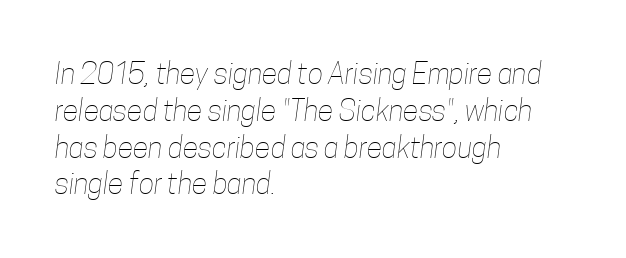
The image shows 29 px thin, condensed type; set left-aligned, normal line spacing (1.27x), normal letter spacing, not underlined; low stroke contrast and a medium x-height.
